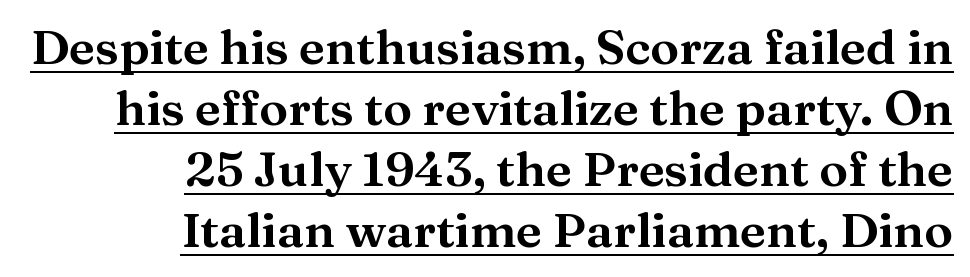
Spacing verdict: proportional, widths tailored to each character. Rows of type keep a routine distance in the vertical direction. This rendering employs a face with finishing strokes, i.e., a serif. Alignment: flush right. What decoration does the sample have? An underline.
